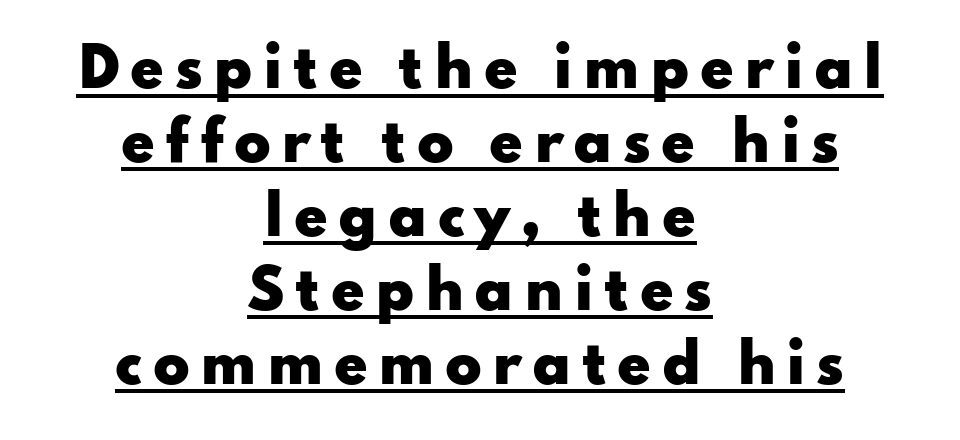
Q: Is the text bold? A: Yes.
Q: Is the text italic (slanted)? A: No, it is upright.
Q: Is the typeface a serif or a sans-serif typeface? A: Sans-serif.
Q: Is the text underlined? A: Yes.
Q: How is the paragraph aligned? A: Centered.
Q: Is the spacing between lines tight, normal or loose? A: Normal.
Q: Width (condensed, normal, or wide)? A: Wide.
Q: Stroke contrast? A: Low.
Q: x-height? A: Small.
Q: Monospaced? A: No.
